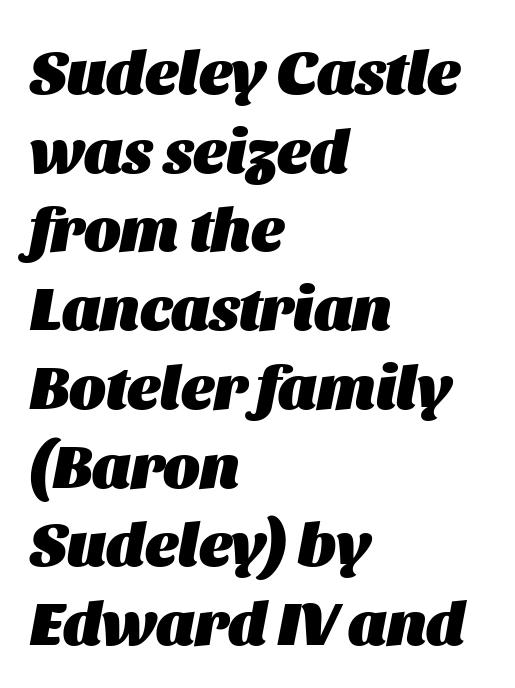
{"italic": "yes", "lean": "right", "slant_degrees": 11, "bold": "yes", "weight": "heavy", "width": "normal", "stroke_contrast": "medium", "x_height": "large", "monospaced": "no", "underline": "no", "align": "left", "line_spacing": "normal", "line_spacing_ratio": 1.27, "letter_spacing": "normal", "letter_spacing_em": 0.0, "glyph_px": 62}
